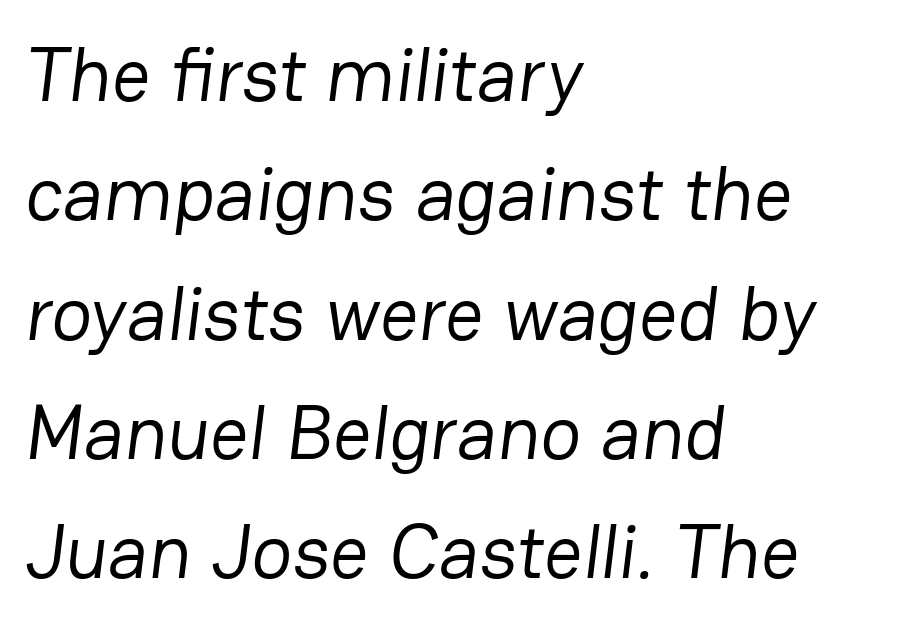
{"serif": "no", "bold": "no", "weight": "regular", "width": "normal", "stroke_contrast": "low", "x_height": "medium", "monospaced": "no", "underline": "no", "align": "left", "line_spacing": "normal", "line_spacing_ratio": 1.57, "letter_spacing": "normal", "letter_spacing_em": 0.0, "glyph_px": 76}
